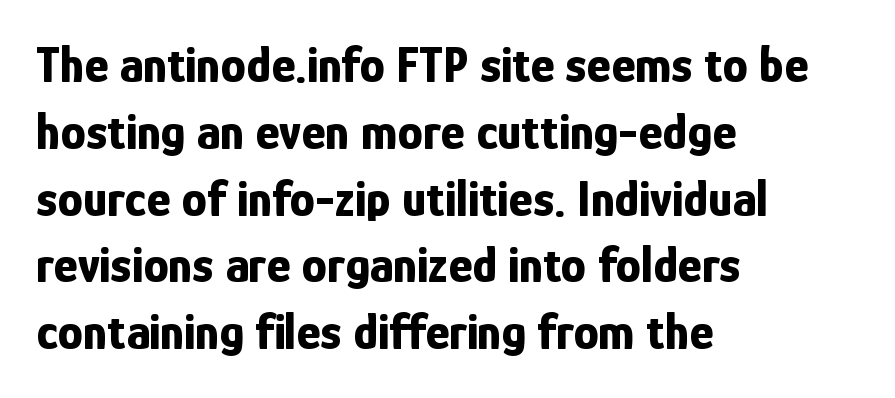
{"serif": "no", "italic": "no", "bold": "yes", "weight": "bold", "width": "condensed", "stroke_contrast": "low", "x_height": "medium", "monospaced": "no", "underline": "no", "align": "left", "line_spacing": "normal", "line_spacing_ratio": 1.31, "letter_spacing": "normal", "letter_spacing_em": 0.0, "glyph_px": 51}
